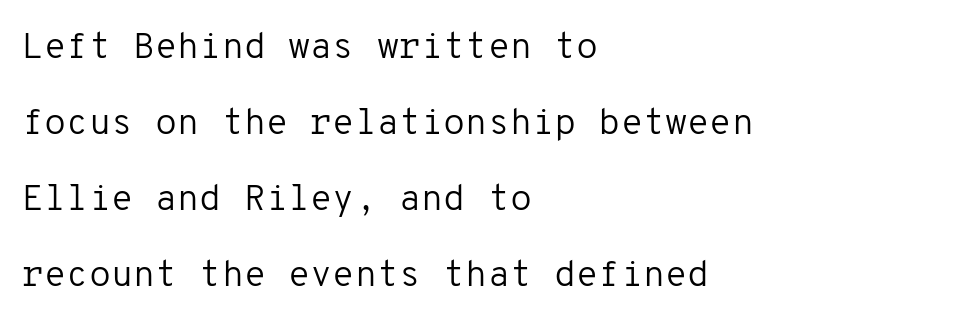
Q: Is the text bold? A: No.
Q: Is the text italic (slanted)? A: No, it is upright.
Q: Is the typeface a serif or a sans-serif typeface? A: Sans-serif.
Q: Is the text underlined? A: No.
Q: How is the paragraph aligned? A: Left-aligned.
Q: Is the spacing between letters normal or unusually wide? A: Normal.
Q: Is the spacing between lines tight, normal or loose? A: Loose.
Q: Width (condensed, normal, or wide)? A: Normal.
Q: Stroke contrast? A: Low.
Q: x-height? A: Medium.
Q: Monospaced? A: Yes.
